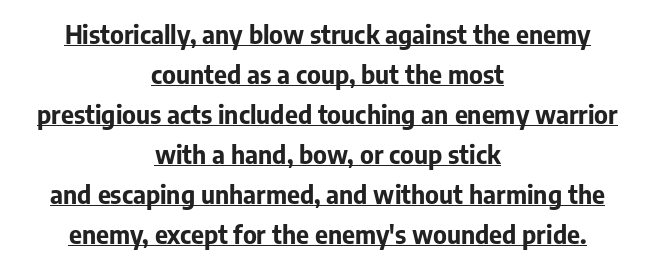
Q: Is the text bold? A: Yes.
Q: Is the text italic (slanted)? A: No, it is upright.
Q: Is the text underlined? A: Yes.
Q: How is the paragraph aligned? A: Centered.
Q: Is the spacing between letters normal or unusually wide? A: Normal.
Q: Is the spacing between lines tight, normal or loose? A: Normal.
